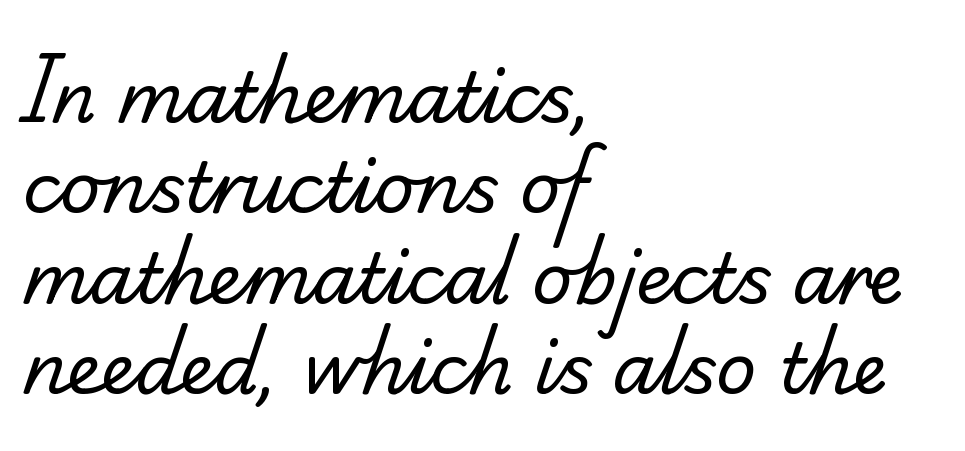
Q: Is the text bold? A: No.
Q: Is the typeface a serif or a sans-serif typeface? A: Serif.
Q: Is the text underlined? A: No.
Q: How is the paragraph aligned? A: Left-aligned.
Q: Is the spacing between letters normal or unusually wide? A: Normal.
Q: Is the spacing between lines tight, normal or loose? A: Normal.
Q: Width (condensed, normal, or wide)? A: Normal.
Q: Stroke contrast? A: Low.
Q: x-height? A: Small.
Q: Monospaced? A: No.
